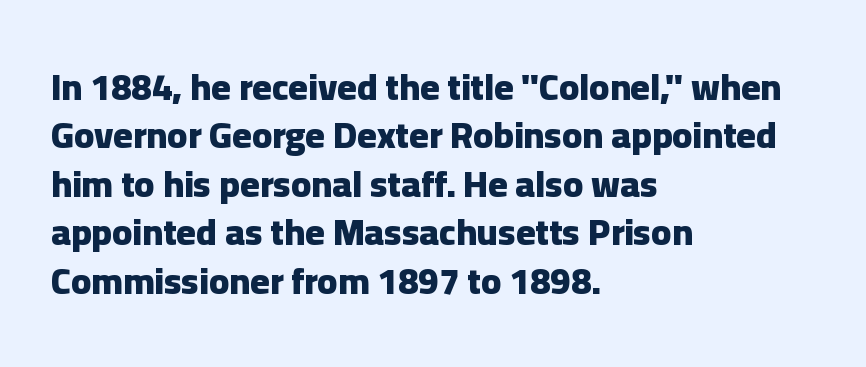
{"serif": "no", "italic": "no", "bold": "yes", "weight": "heavy", "width": "normal", "stroke_contrast": "low", "x_height": "medium", "monospaced": "no", "underline": "no", "align": "left", "line_spacing": "normal", "line_spacing_ratio": 1.31, "letter_spacing": "normal", "letter_spacing_em": 0.0, "glyph_px": 37}
